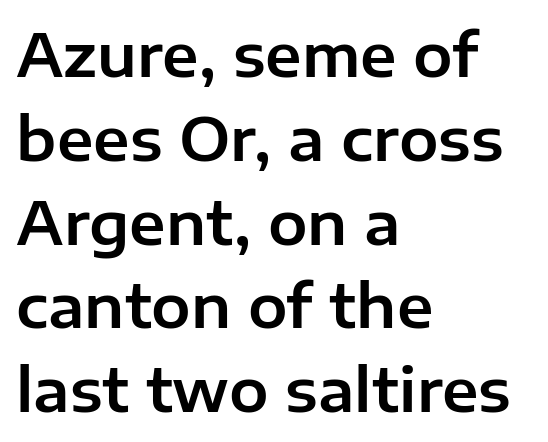
Q: Is the text italic (slanted)? A: No, it is upright.
Q: Is the typeface a serif or a sans-serif typeface? A: Sans-serif.
Q: Is the text underlined? A: No.
Q: How is the paragraph aligned? A: Left-aligned.
Q: Is the spacing between letters normal or unusually wide? A: Normal.
Q: Is the spacing between lines tight, normal or loose? A: Normal.
Q: Width (condensed, normal, or wide)? A: Normal.
Q: Stroke contrast? A: Low.
Q: x-height? A: Medium.
Q: Monospaced? A: No.
